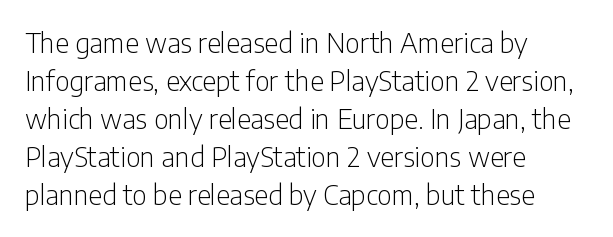
Q: Is the text bold? A: No.
Q: Is the text italic (slanted)? A: No, it is upright.
Q: Is the text underlined? A: No.
Q: How is the paragraph aligned? A: Left-aligned.
Q: Is the spacing between letters normal or unusually wide? A: Normal.
Q: Is the spacing between lines tight, normal or loose? A: Normal.
